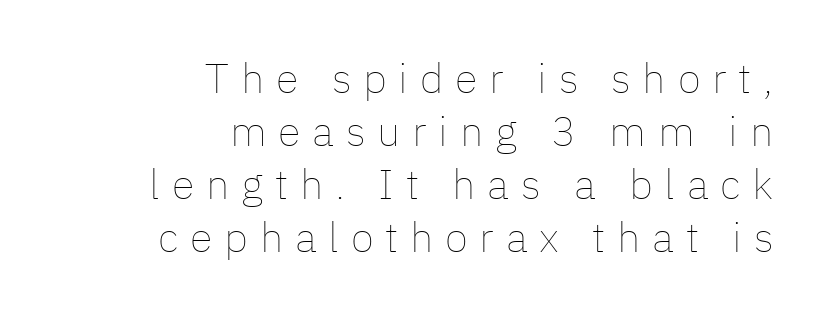
Upright lettering throughout. These lines are set flush right with a ragged left edge. Does extra space separate the letters? Yes, quite a lot of it. Varying glyph widths throughout — classic text-font behaviour. Plain, unruled lines of type. Regarding leading, the lines here are spaced in the standard way.
